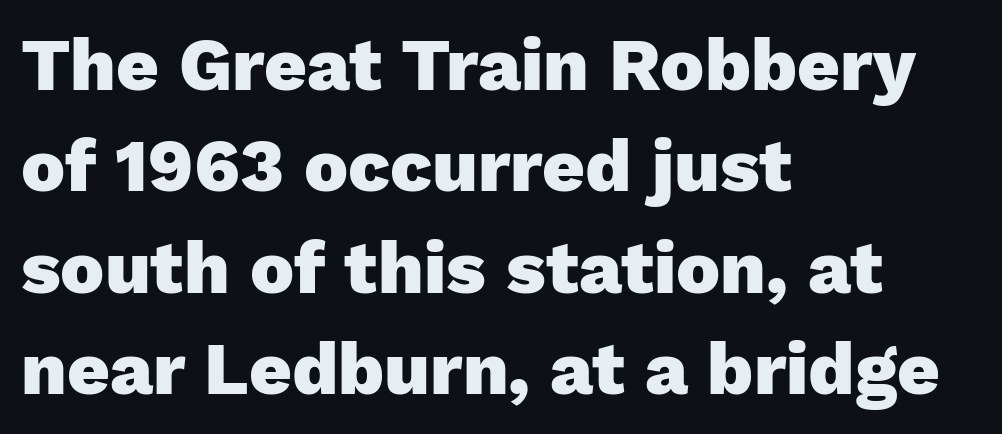
The image shows 74 px heavy sans-serif type, upright; set left-aligned, normal line spacing (1.37x), normal letter spacing, not underlined; low stroke contrast and a medium x-height.
